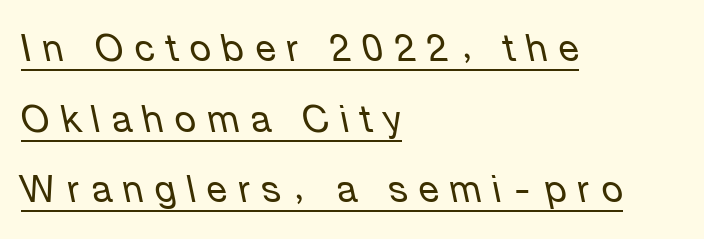
Q: Is the text bold? A: No.
Q: Is the text italic (slanted)? A: Yes, it leans left by about 12 degrees.
Q: Is the text underlined? A: Yes.
Q: How is the paragraph aligned? A: Left-aligned.
Q: Is the spacing between letters normal or unusually wide? A: Unusually wide.
Q: Is the spacing between lines tight, normal or loose? A: Loose.
Q: Width (condensed, normal, or wide)? A: Normal.
Q: Stroke contrast? A: Low.
Q: x-height? A: Medium.
Q: Monospaced? A: No.
